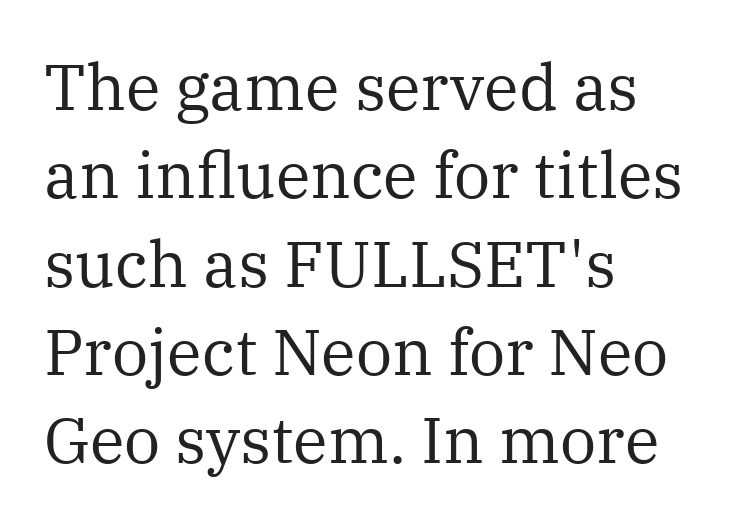
{"serif": "yes", "italic": "no", "bold": "no", "weight": "regular", "width": "normal", "stroke_contrast": "medium", "x_height": "medium", "monospaced": "no", "underline": "no", "align": "left", "line_spacing": "normal", "line_spacing_ratio": 1.38, "letter_spacing": "normal", "letter_spacing_em": 0.0, "glyph_px": 64}
